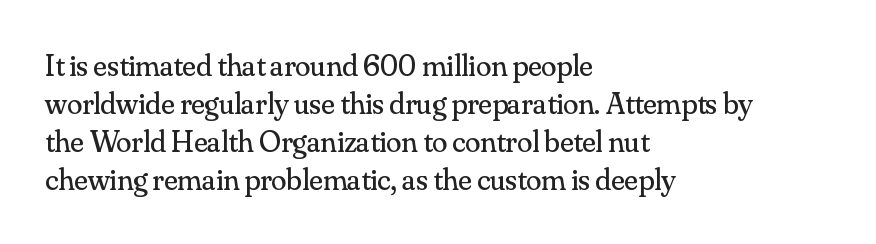
{"serif": "yes", "italic": "no", "bold": "no", "weight": "regular", "width": "normal", "stroke_contrast": "medium", "x_height": "small", "monospaced": "no", "underline": "no", "align": "left", "line_spacing_ratio": 1.23, "letter_spacing": "normal", "letter_spacing_em": 0.0, "glyph_px": 31}
